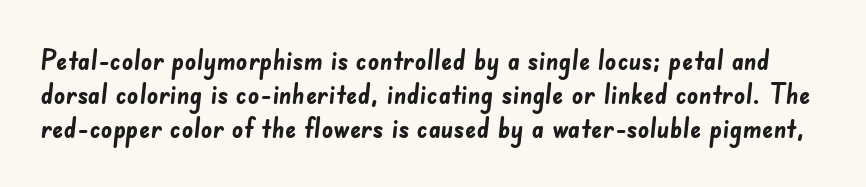
Q: Is the text bold? A: Yes.
Q: Is the typeface a serif or a sans-serif typeface? A: Sans-serif.
Q: Is the text underlined? A: No.
Q: Is the spacing between letters normal or unusually wide? A: Normal.
Q: Width (condensed, normal, or wide)? A: Normal.
Q: Stroke contrast? A: Low.
Q: x-height? A: Small.
Q: Monospaced? A: No.
